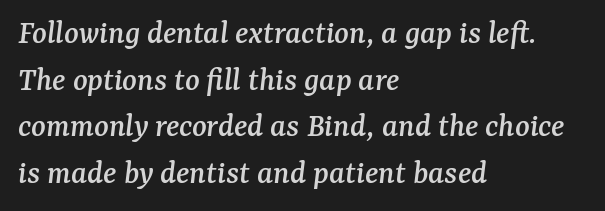
The image shows 34 px serif type, italic (leaning right); set left-aligned, normal line spacing (1.37x), normal letter spacing, not underlined; medium stroke contrast and a medium x-height.
